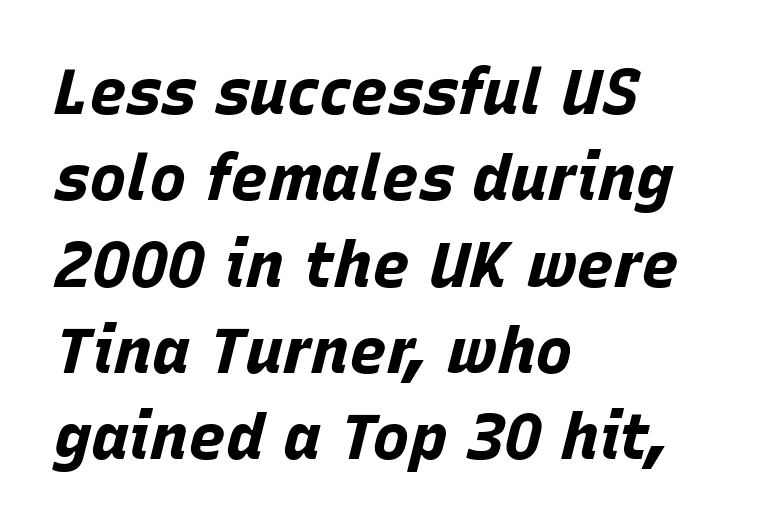
Q: Is the text bold? A: Yes.
Q: Is the text italic (slanted)? A: Yes, it leans right by about 15 degrees.
Q: Is the text underlined? A: No.
Q: How is the paragraph aligned? A: Left-aligned.
Q: Is the spacing between letters normal or unusually wide? A: Normal.
Q: Is the spacing between lines tight, normal or loose? A: Normal.
Q: Width (condensed, normal, or wide)? A: Normal.
Q: Stroke contrast? A: Low.
Q: x-height? A: Large.
Q: Monospaced? A: No.
